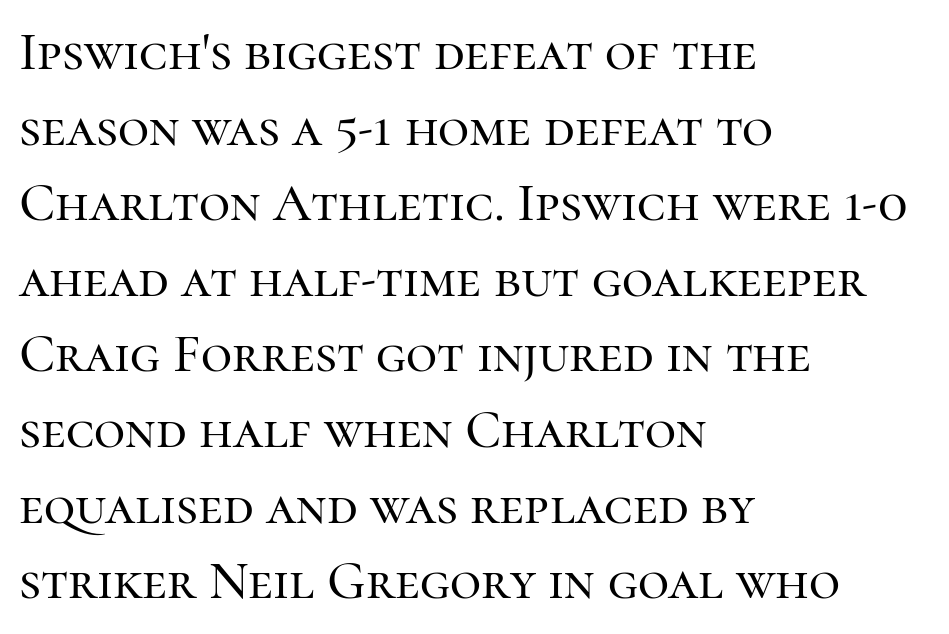
The image shows 54 px serif type, upright; set left-aligned, normal line spacing (1.4x), normal letter spacing, not underlined; high stroke contrast and a medium x-height.
